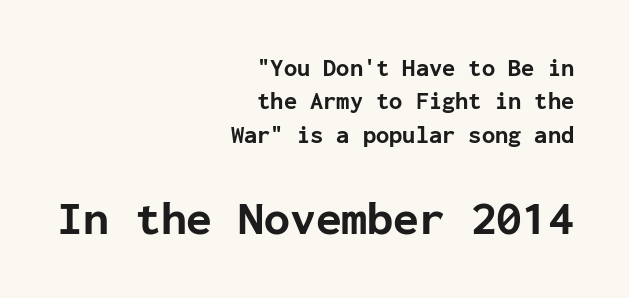
The image shows 47 px bold sans-serif type, upright, monospaced; set right-aligned, normal line spacing (1.39x), normal letter spacing, not underlined; the second (bottom) block is 1.96x larger; low stroke contrast and a medium x-height.
